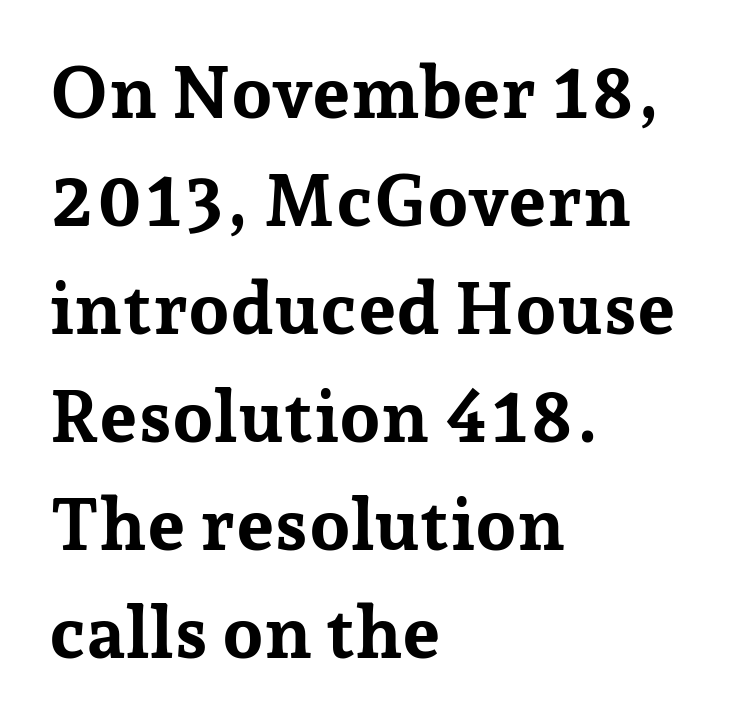
The letters sit at their default tracking, neither squeezed nor spread. Leading: standard. Posture: straight, roman, zero tilt. The letters are bold, with thick, heavy strokes. Is this a fixed-width face? No — the glyphs have proportional, varying widths.
